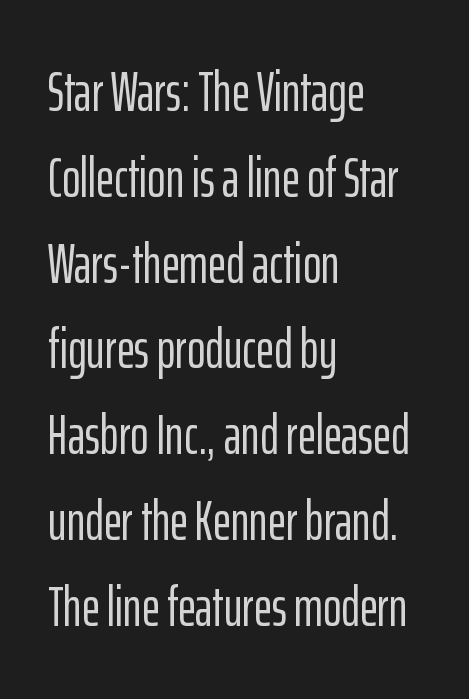
Does extra space separate the letters? No, they use regular spacing. This is sans-serif lettering, the kind often seen on screens and signage. In terms of leading, this rendering sits right in the middle. Here the designer chose a conventional face with non-uniform glyph widths. The type sits square on the baseline with zero lean.
